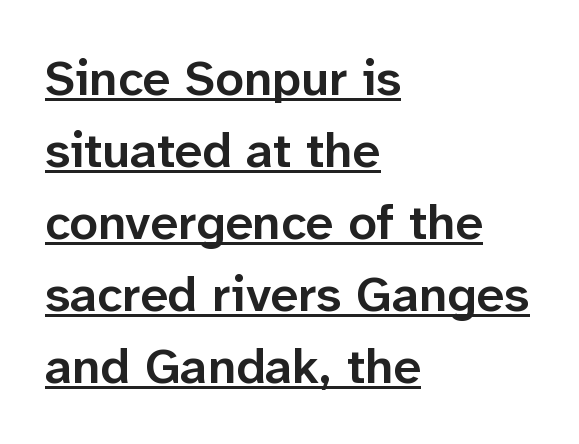
Standard letterfit; no display-style spreading of the glyphs. You could not count columns in this text — the font is proportionally spaced. Typeset ragged right — the left edge is the straight one. Strokes here are thickened, but only to semibold level. The passage shown is underscored from start to finish.
